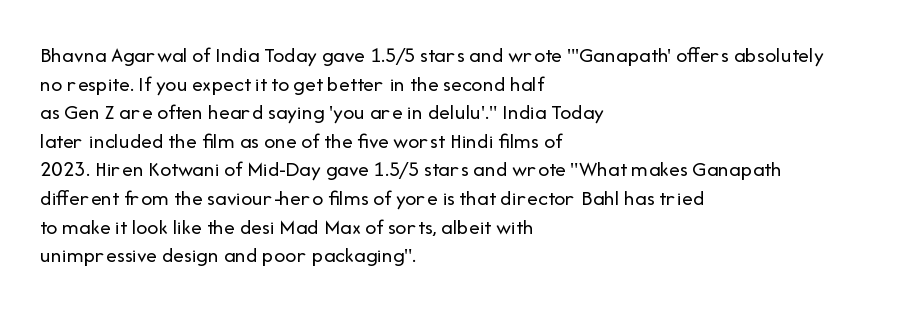
Check the space under the baseline: it is left empty. Characters follow at the spacing the type designer built in. These glyphs show unthickened strokes, regular width or finer. This is the regular roman posture of the typeface. A typesetter would call this leading conventional body-copy spacing. The compositor pushed each line to the left boundary.
